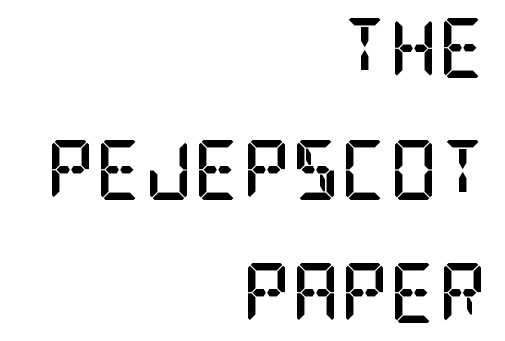
Q: Is the text bold? A: Yes.
Q: Is the text italic (slanted)? A: No, it is upright.
Q: Is the typeface a serif or a sans-serif typeface? A: Serif.
Q: Is the text underlined? A: No.
Q: How is the paragraph aligned? A: Right-aligned.
Q: Is the spacing between letters normal or unusually wide? A: Normal.
Q: Is the spacing between lines tight, normal or loose? A: Loose.
Q: Width (condensed, normal, or wide)? A: Condensed.
Q: Stroke contrast? A: Low.
Q: x-height? A: Large.
